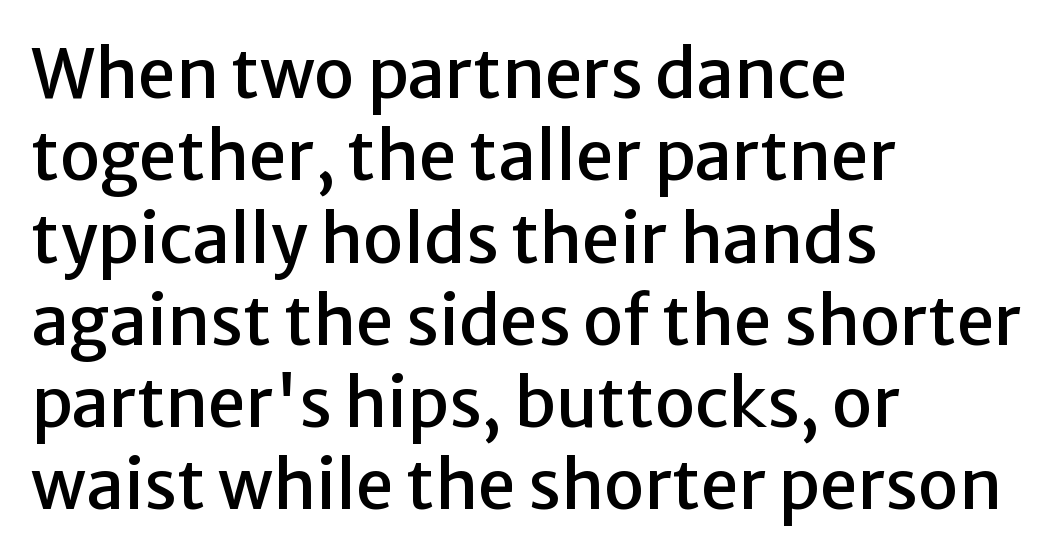
To sum up the face: it is a sans, with no serifs. Typeset ragged right — the left edge is the straight one. Do the characters align in a grid? No, the font is proportional. Default kerning and tracking; the words read as compact shapes.
